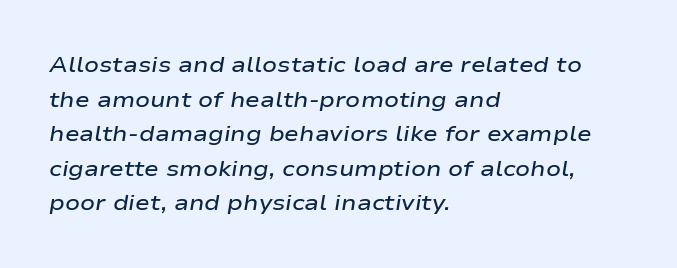
{"italic": "yes", "lean": "right", "slant_degrees": 9, "bold": "semi", "underline": "no", "align": "left", "line_spacing": "normal", "line_spacing_ratio": 1.57, "letter_spacing": "normal", "letter_spacing_em": 0.0, "glyph_px": 22}
